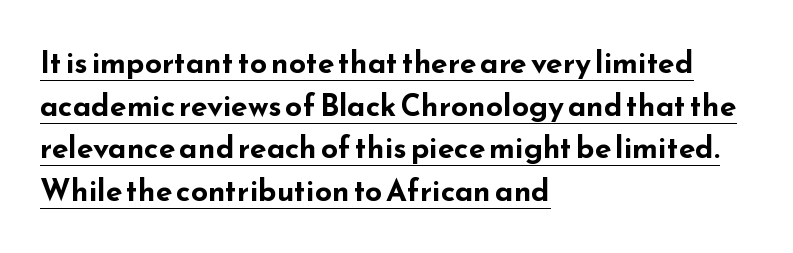
The image shows 30 px bold, wide sans-serif type, upright; set left-aligned, normal line spacing (1.42x), normal letter spacing, underlined; low stroke contrast and a small x-height.
